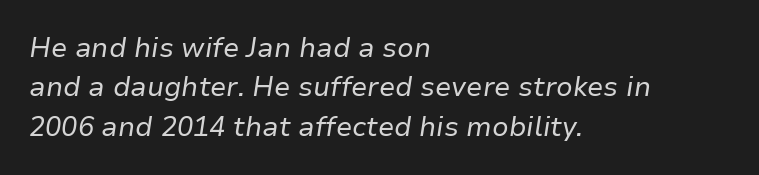
Q: Is the text bold? A: No.
Q: Is the text italic (slanted)? A: Yes, it leans right by about 9 degrees.
Q: Is the text underlined? A: No.
Q: How is the paragraph aligned? A: Left-aligned.
Q: Is the spacing between letters normal or unusually wide? A: Normal.
Q: Is the spacing between lines tight, normal or loose? A: Normal.
